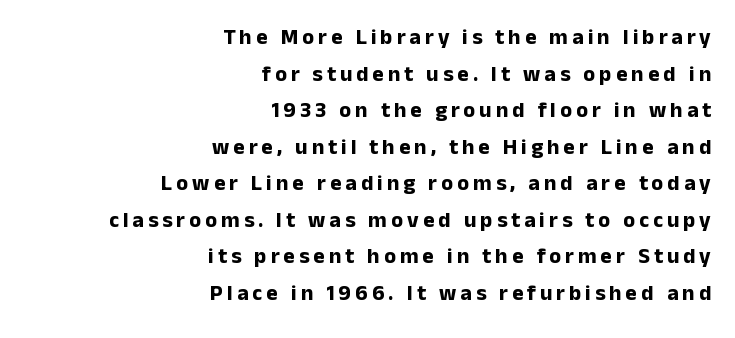
{"italic": "no", "bold": "yes", "underline": "no", "align": "right", "line_spacing": "normal", "line_spacing_ratio": 1.66, "glyph_px": 22}
